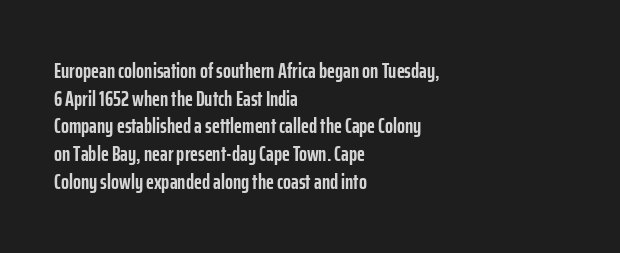
{"italic": "no", "bold": "yes", "underline": "no", "align": "left", "line_spacing": "normal", "line_spacing_ratio": 1.32, "letter_spacing": "normal", "letter_spacing_em": 0.0, "glyph_px": 21}
